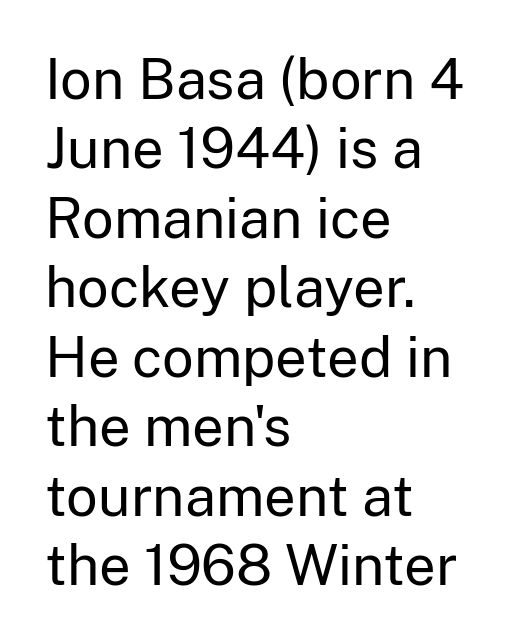
If you drew a line through each stem, it would be perfectly vertical. The passage shown is not underscored anywhere. Typographically, this falls in the sans-serif category. Here the glyphs are tracked normally, forming tight word shapes. You could not count columns in this text — the font is proportionally spaced. Weight: regular or lighter.
